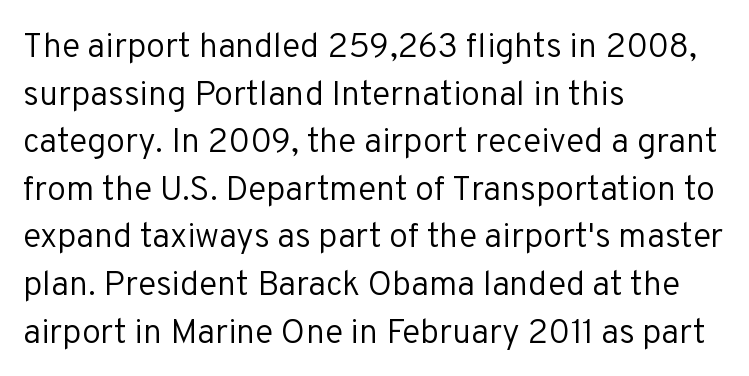
Q: Is the text bold? A: No.
Q: Is the text italic (slanted)? A: No, it is upright.
Q: Is the typeface a serif or a sans-serif typeface? A: Sans-serif.
Q: Is the text underlined? A: No.
Q: How is the paragraph aligned? A: Left-aligned.
Q: Is the spacing between letters normal or unusually wide? A: Normal.
Q: Is the spacing between lines tight, normal or loose? A: Normal.
Q: Width (condensed, normal, or wide)? A: Normal.
Q: Stroke contrast? A: Low.
Q: x-height? A: Medium.
Q: Monospaced? A: No.
